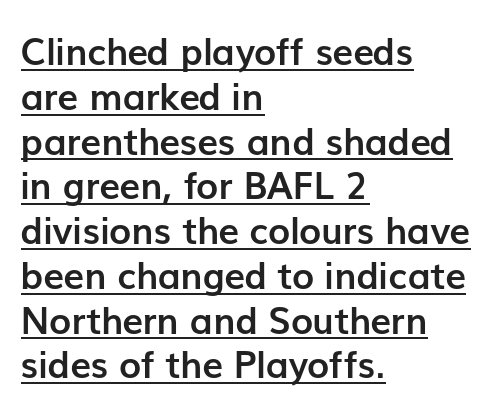
The image shows 37 px semibold sans-serif type, upright; set left-aligned, line spacing 1.21x, normal letter spacing, underlined; low stroke contrast and a medium x-height.
